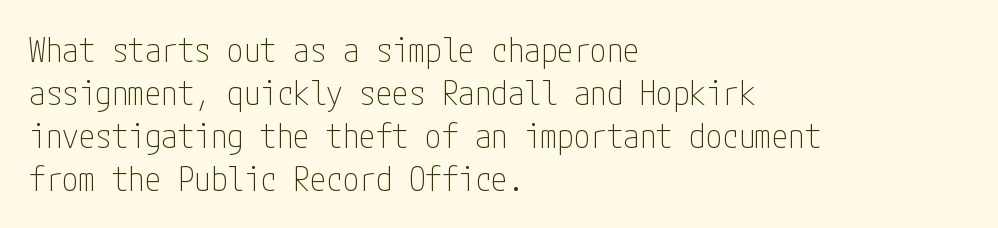
{"serif": "no", "italic": "no", "bold": "no", "weight": "thin", "width": "condensed", "stroke_contrast": "low", "x_height": "medium", "underline": "no", "align": "left", "line_spacing": "normal", "line_spacing_ratio": 1.3, "letter_spacing": "normal", "letter_spacing_em": 0.0, "glyph_px": 33}
